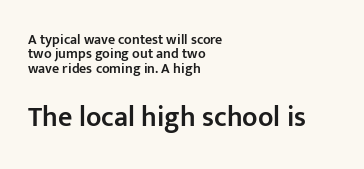
The lettering holds an erect, upright posture throughout. Horizontal alignment here is leftward, the default for most running prose. The tracking reads as untouched default to a designer's eye. You could not count columns in this text — the font is proportionally spaced.
